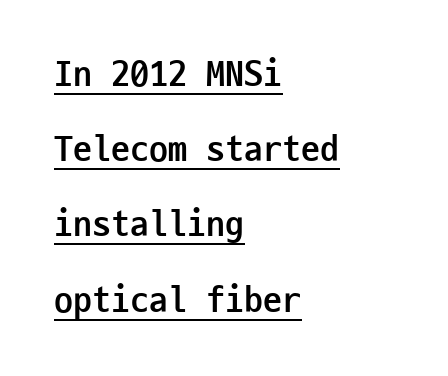
{"serif": "no", "italic": "no", "bold": "yes", "weight": "semibold", "width": "condensed", "stroke_contrast": "low", "x_height": "medium", "monospaced": "yes", "underline": "yes", "align": "left", "line_spacing": "loose", "line_spacing_ratio": 1.98, "letter_spacing": "normal", "letter_spacing_em": 0.0, "glyph_px": 38}
